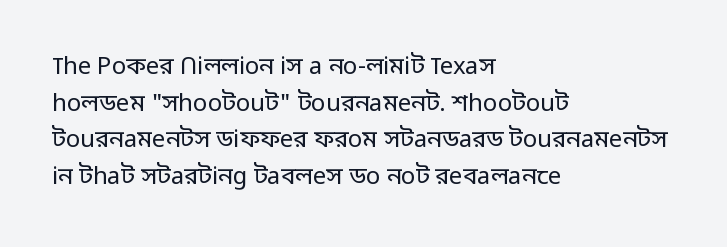
{"italic": "no", "bold": "no", "underline": "no", "align": "left", "line_spacing": "normal", "line_spacing_ratio": 1.53, "letter_spacing": "normal", "letter_spacing_em": 0.0, "glyph_px": 24}
